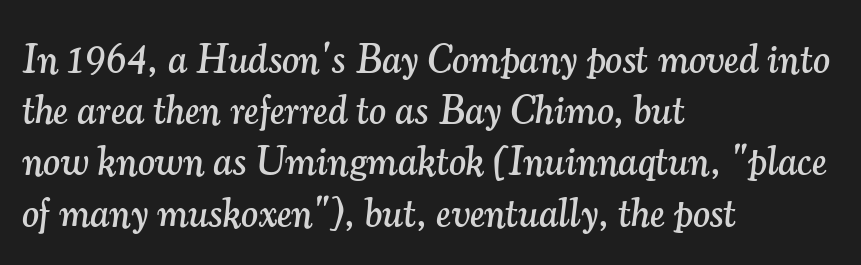
The image shows 40 px serif type, italic (leaning right); set left-aligned, normal line spacing (1.28x), normal letter spacing, not underlined; medium stroke contrast and a small x-height.
